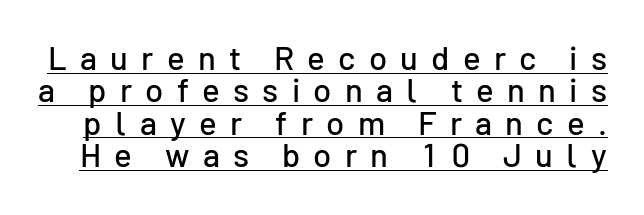
The image shows 33 px sans-serif type, upright; set tight line spacing (0.98x), unusually wide letter spacing (+0.4 em), underlined; low stroke contrast and a medium x-height.
